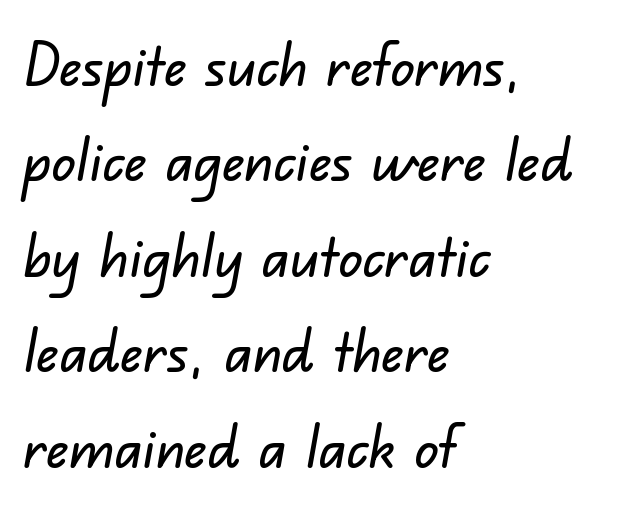
Q: Is the typeface a serif or a sans-serif typeface? A: Sans-serif.
Q: Is the text underlined? A: No.
Q: How is the paragraph aligned? A: Left-aligned.
Q: Is the spacing between letters normal or unusually wide? A: Normal.
Q: Is the spacing between lines tight, normal or loose? A: Normal.
Q: Width (condensed, normal, or wide)? A: Normal.
Q: Stroke contrast? A: Low.
Q: x-height? A: Small.
Q: Monospaced? A: No.
